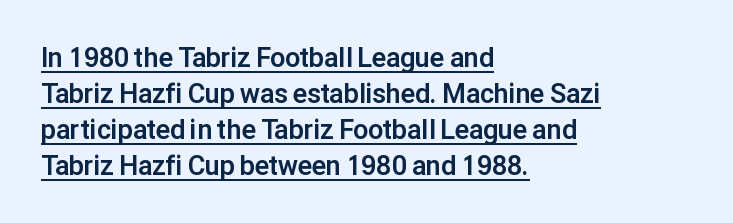
Q: Is the text bold? A: Yes.
Q: Is the text italic (slanted)? A: No, it is upright.
Q: Is the text underlined? A: Yes.
Q: How is the paragraph aligned? A: Left-aligned.
Q: Is the spacing between letters normal or unusually wide? A: Normal.
Q: Is the spacing between lines tight, normal or loose? A: Normal.
